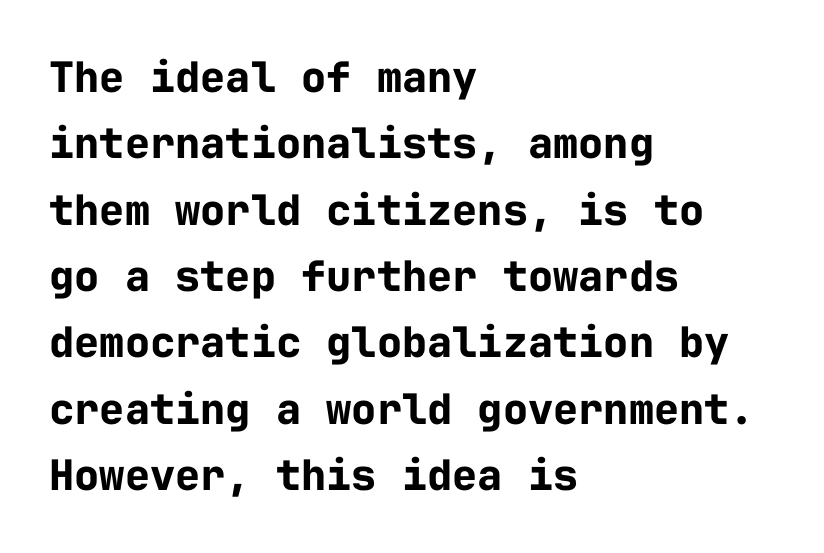
Horizontal alignment here is leftward, the default for most running prose. Glyph-to-glyph distance matches everyday printed text. Designer's note — italics off, roman on. Set as a true bold cut, around the 700 mark. The leading is moderate, giving the passage an even texture.
